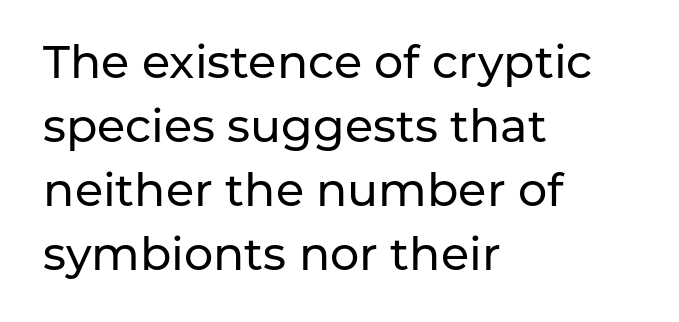
{"serif": "no", "italic": "no", "width": "normal", "stroke_contrast": "low", "x_height": "medium", "monospaced": "no", "underline": "no", "align": "left", "line_spacing": "normal", "line_spacing_ratio": 1.39, "letter_spacing": "normal", "letter_spacing_em": 0.0, "glyph_px": 46}
